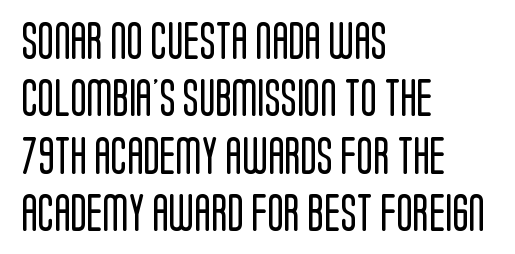
Note: no serifs on the glyphs. Honestly, the letter spacing is just normal — you wouldn't notice it. This is the regular roman posture of the typeface. Regular leading. These lines are rendered in a variable-pitch font. Nobody drew a line under any word here.
